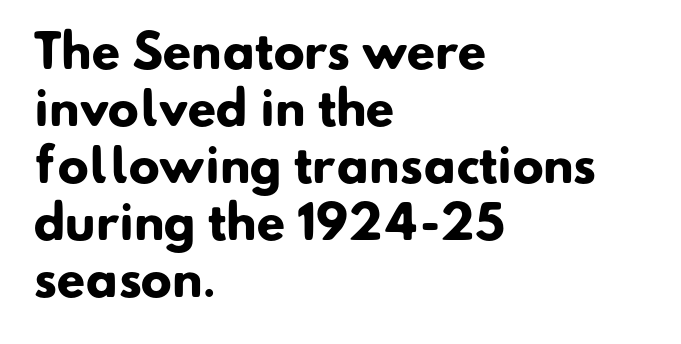
{"serif": "no", "bold": "yes", "weight": "heavy", "width": "normal", "stroke_contrast": "low", "x_height": "small", "monospaced": "no", "underline": "no", "align": "left", "line_spacing_ratio": 1.24, "letter_spacing": "normal", "letter_spacing_em": 0.0, "glyph_px": 46}
